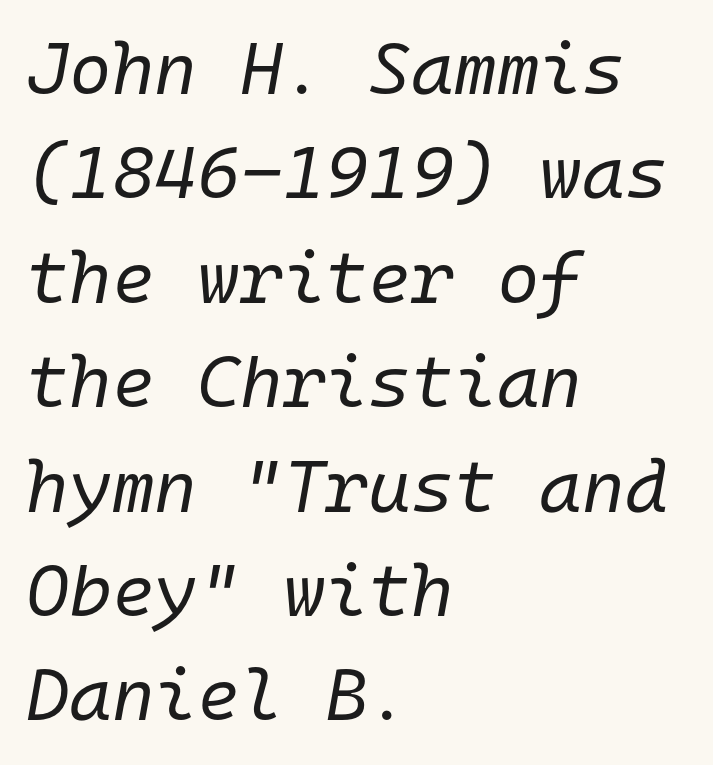
Glance below the letters and you will spot only blank space. Horizontal alignment here is leftward, the default for most running prose. Every character sits at an angle, as italics do. The space between consecutive lines is moderate. Short note: letters normally spaced.
